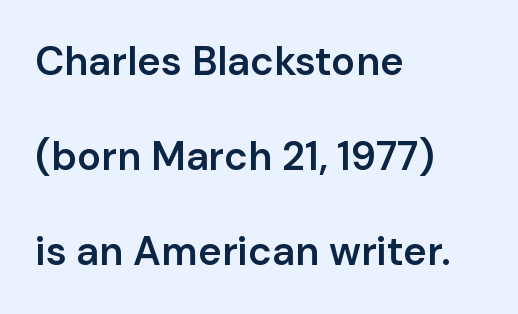
Where is the straight margin? On the left. As a designer I'd log this as weight 600, semibold. Loosely led — the rows are spread out. Upright lettering throughout. The rendering keeps characters at their native spacing. Serifs: no, the terminals of the letterforms are clean.
